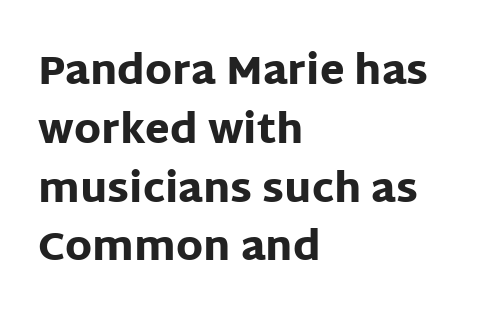
A typesetter would call this leading conventional body-copy spacing. How are the letters spaced? Ordinarily, with no added tracking. Descender tails drop into unmarked territory. The rendering uses natural spacing where letterforms have individual widths.
